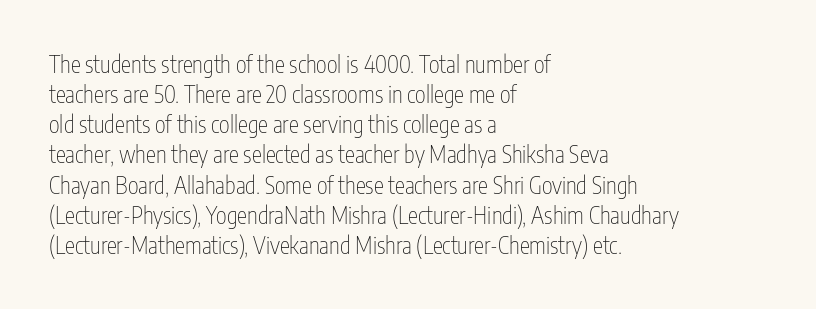
Q: Is the text bold? A: No.
Q: Is the text italic (slanted)? A: No, it is upright.
Q: Is the text underlined? A: No.
Q: How is the paragraph aligned? A: Left-aligned.
Q: Is the spacing between letters normal or unusually wide? A: Normal.
Q: Is the spacing between lines tight, normal or loose? A: Normal.
